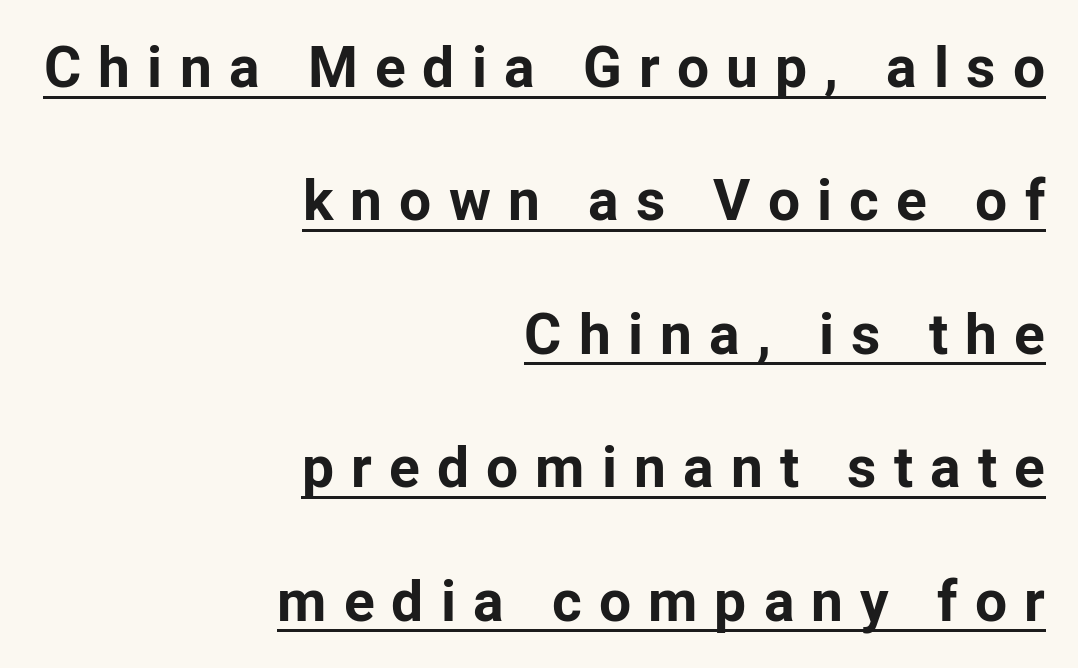
{"serif": "no", "italic": "no", "bold": "yes", "weight": "bold", "width": "normal", "stroke_contrast": "low", "x_height": "medium", "monospaced": "no", "underline": "yes", "align": "right", "line_spacing": "loose", "line_spacing_ratio": 2.34, "letter_spacing": "wide", "letter_spacing_em": 0.3, "glyph_px": 57}
